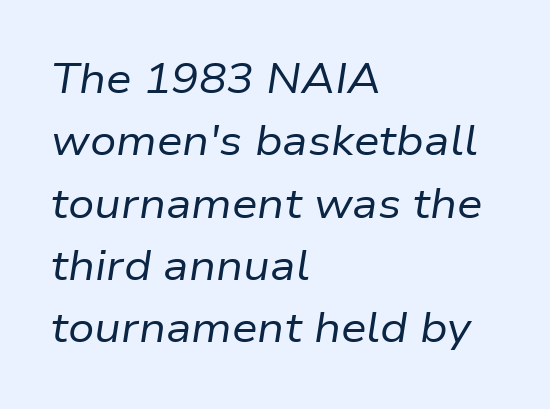
The image shows 41 px regular-weight type, italic (leaning right); set left-aligned, normal line spacing (1.52x), normal letter spacing, not underlined; low stroke contrast and a medium x-height.
